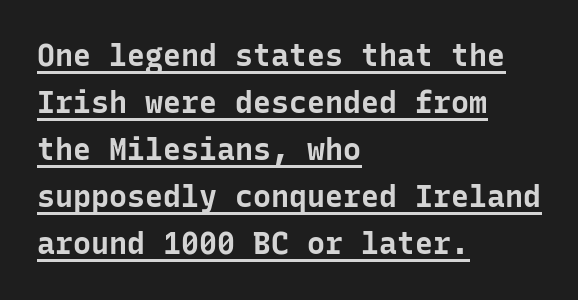
The image shows 30 px bold sans-serif type, upright, monospaced; set left-aligned, normal line spacing (1.57x), normal letter spacing, underlined; low stroke contrast and a medium x-height.
